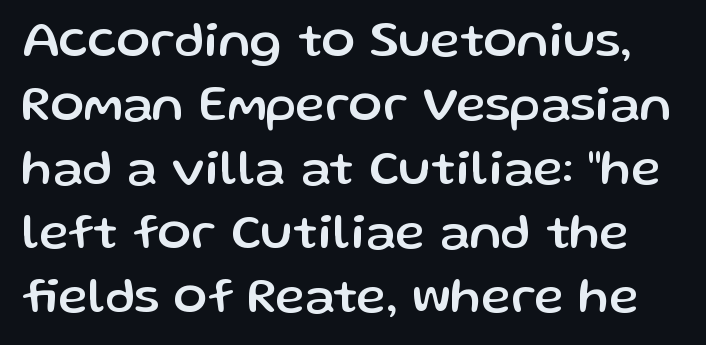
Q: Is the text italic (slanted)? A: No, it is upright.
Q: Is the typeface a serif or a sans-serif typeface? A: Sans-serif.
Q: Is the text underlined? A: No.
Q: Is the spacing between letters normal or unusually wide? A: Normal.
Q: Is the spacing between lines tight, normal or loose? A: Normal.
Q: Width (condensed, normal, or wide)? A: Normal.
Q: Stroke contrast? A: Low.
Q: x-height? A: Medium.
Q: Monospaced? A: No.
